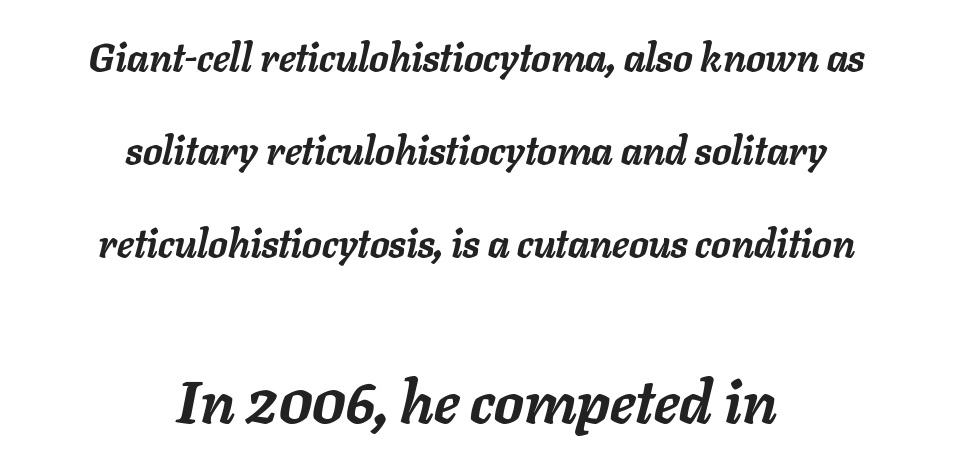
Q: Is the text bold? A: Yes.
Q: Is the text italic (slanted)? A: Yes, it leans right by about 11 degrees.
Q: Is the text underlined? A: No.
Q: How is the paragraph aligned? A: Centered.
Q: Is the spacing between letters normal or unusually wide? A: Normal.
Q: Is the spacing between lines tight, normal or loose? A: Loose.
Q: Which block of text is set in a larger size, the first (top) or the second (bottom)? A: The second (bottom) one.
Q: Width (condensed, normal, or wide)? A: Normal.
Q: Stroke contrast? A: Low.
Q: x-height? A: Medium.
Q: Monospaced? A: No.
